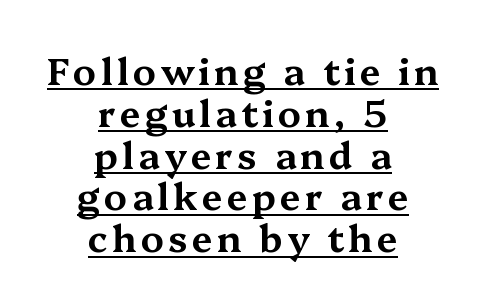
{"serif": "yes", "italic": "no", "width": "wide", "stroke_contrast": "medium", "x_height": "medium", "monospaced": "no", "underline": "yes", "align": "center", "line_spacing": "tight", "line_spacing_ratio": 1.13, "glyph_px": 37}
